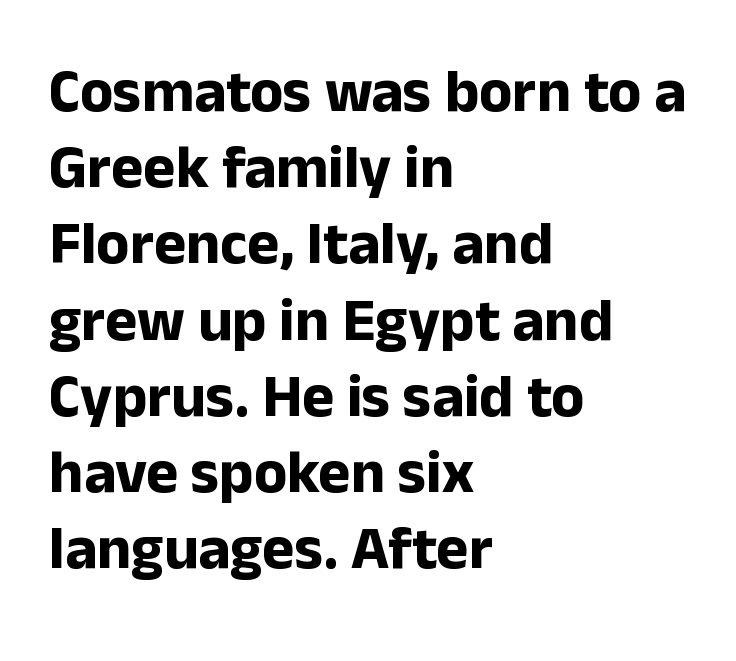
The image shows 61 px bold sans-serif type, upright; set left-aligned, normal line spacing (1.25x), normal letter spacing, not underlined; low stroke contrast and a medium x-height.
